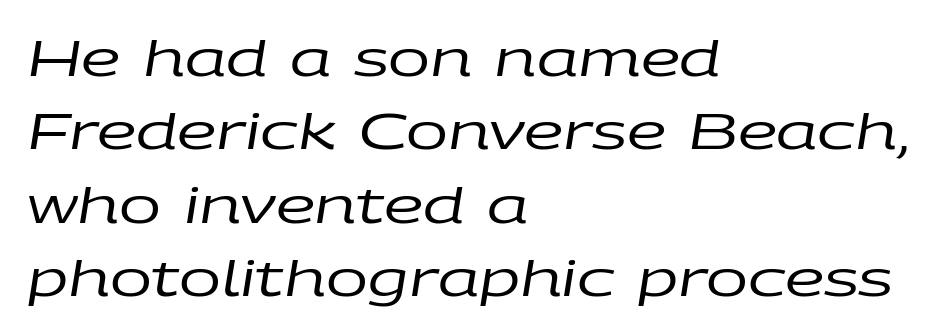
The passage shown leans; its letterforms are oblique. Visually the block forms a straight wall on the left and a jagged coastline on the right. This block has exactly the height ordinary leading produces. These lines are rendered in a variable-pitch font.
